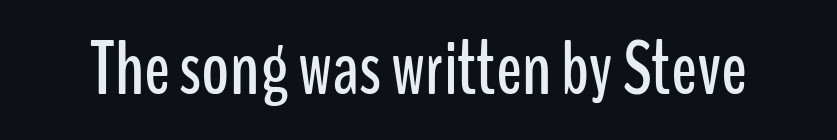
The image shows 76 px condensed sans-serif type, upright; set normal letter spacing, not underlined; low stroke contrast and a medium x-height.
